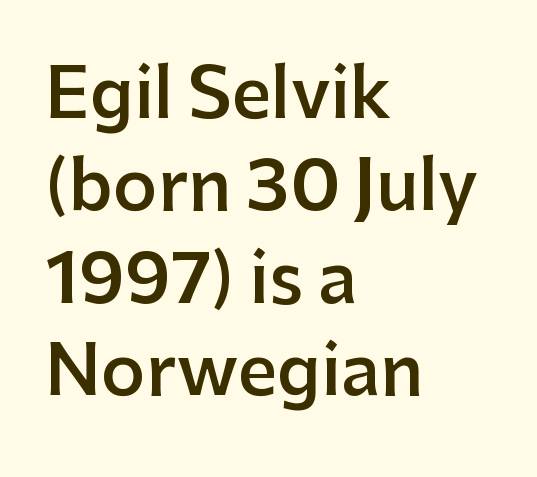
{"serif": "no", "italic": "no", "bold": "semi", "weight": "semibold", "width": "normal", "stroke_contrast": "low", "x_height": "medium", "monospaced": "no", "underline": "no", "align": "left", "line_spacing": "normal", "line_spacing_ratio": 1.34, "letter_spacing": "normal", "letter_spacing_em": 0.0, "glyph_px": 69}
